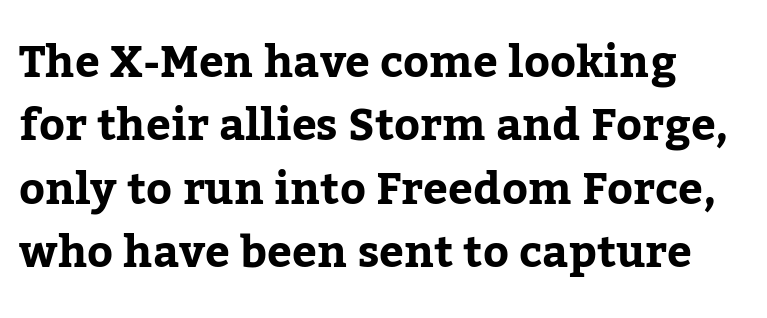
{"serif": "yes", "italic": "no", "width": "normal", "stroke_contrast": "low", "x_height": "medium", "monospaced": "no", "underline": "no", "line_spacing": "normal", "line_spacing_ratio": 1.44, "letter_spacing": "normal", "letter_spacing_em": 0.0, "glyph_px": 44}
